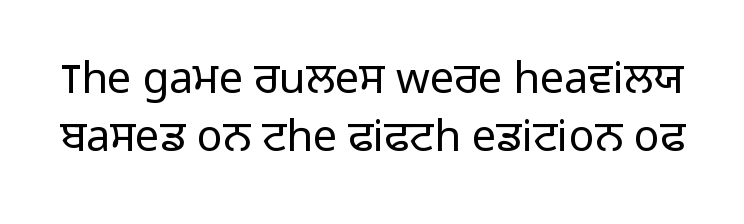
{"serif": "no", "italic": "no", "bold": "no", "weight": "light", "width": "normal", "stroke_contrast": "low", "x_height": "medium", "monospaced": "no", "underline": "no", "line_spacing": "normal", "line_spacing_ratio": 1.35, "letter_spacing": "normal", "letter_spacing_em": 0.0, "glyph_px": 43}
